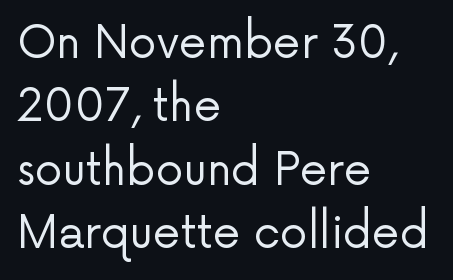
Does extra space separate the letters? No, they use regular spacing. This sample keeps an unexceptional amount of space between lines. The face used here is proportionally spaced, like ordinary book or web type. Short and long lines alike share a common starting point at left. Every character sits straight up, as roman type does. Each stroke keeps to a modest, everyday thickness or less.
